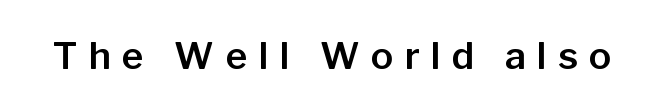
A bare baseline throughout the passage. Upright lettering throughout. Are there feet on the stems? There aren't — it's a sans. The gaps between neighbouring characters are conspicuously large.
